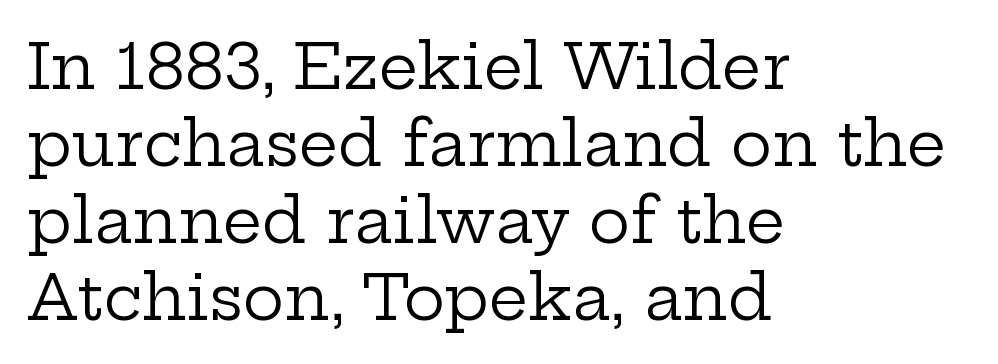
These lines stack with their left ends in a neat column. Designer's note — italics off, roman on. The type family on display is of the serif kind. Character widths vary here, with narrow letters taking less room than wide ones. Plain, unruled lines of type. The letterforms sit at book weight or below.
